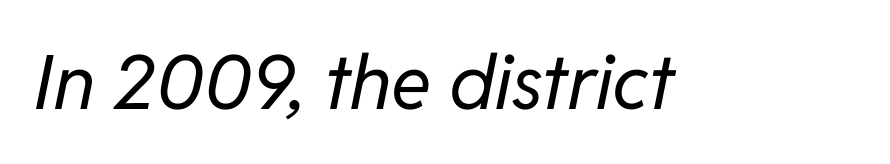
The image shows 75 px regular-weight type, italic (leaning right); set normal letter spacing, not underlined; low stroke contrast and a medium x-height.
